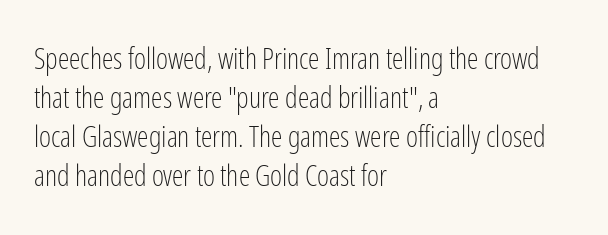
The image shows 29 px light, condensed sans-serif type, upright; set left-aligned, normal line spacing (1.35x), normal letter spacing, not underlined; low stroke contrast and a medium x-height.
